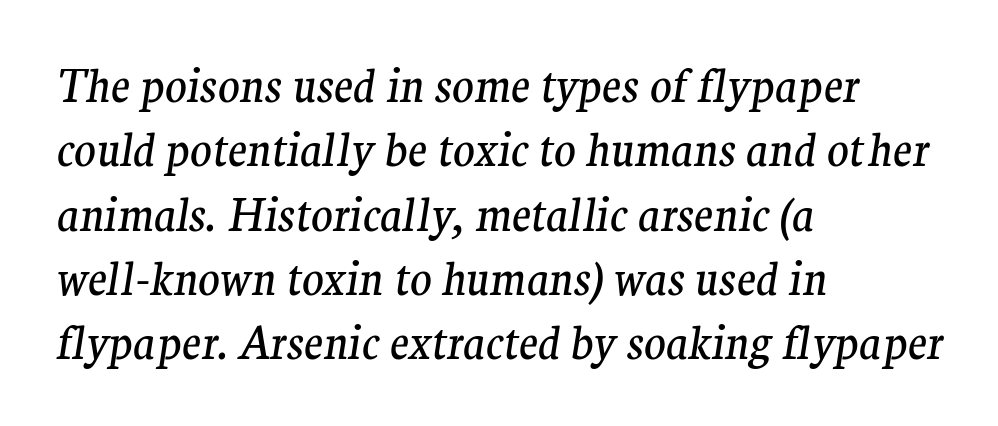
The image shows 45 px regular-weight serif type, italic (leaning right); set left-aligned, normal line spacing (1.43x), normal letter spacing, not underlined; medium stroke contrast and a medium x-height.
